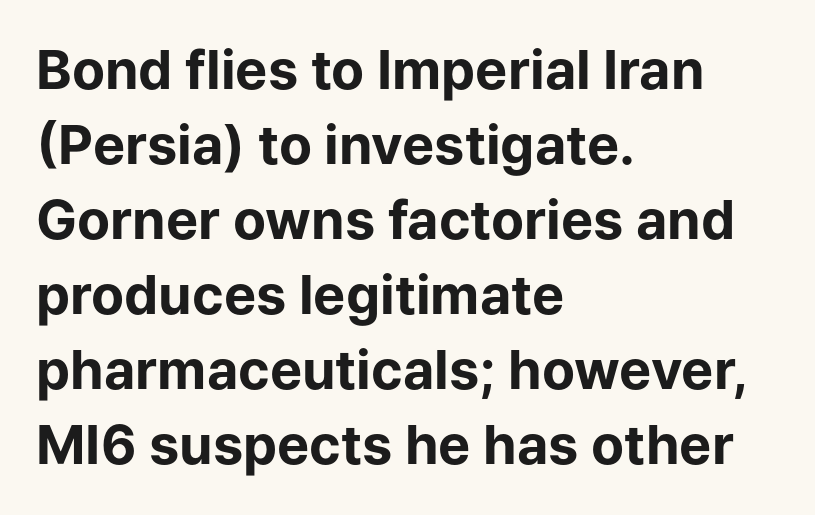
{"serif": "no", "italic": "no", "bold": "yes", "weight": "bold", "width": "normal", "stroke_contrast": "low", "x_height": "medium", "monospaced": "no", "underline": "no", "align": "left", "line_spacing": "normal", "line_spacing_ratio": 1.39, "letter_spacing": "normal", "letter_spacing_em": 0.0, "glyph_px": 54}
